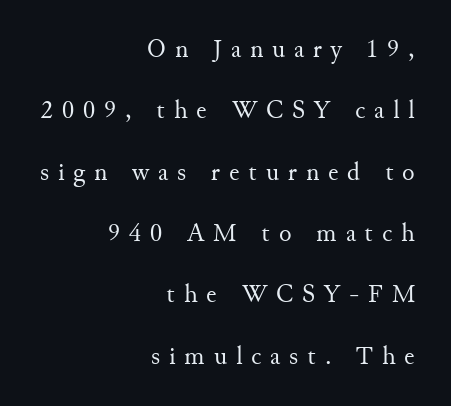
Q: Is the text bold? A: No.
Q: Is the text italic (slanted)? A: No, it is upright.
Q: Is the text underlined? A: No.
Q: How is the paragraph aligned? A: Right-aligned.
Q: Is the spacing between letters normal or unusually wide? A: Unusually wide.
Q: Is the spacing between lines tight, normal or loose? A: Loose.
